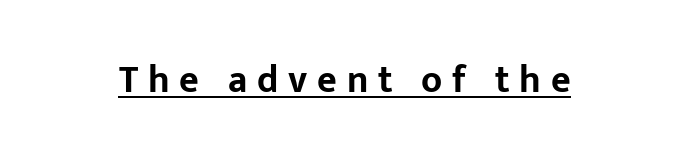
{"serif": "no", "italic": "no", "bold": "yes", "weight": "bold", "width": "normal", "stroke_contrast": "low", "x_height": "medium", "monospaced": "no", "underline": "yes", "letter_spacing": "wide", "letter_spacing_em": 0.26, "glyph_px": 38}
